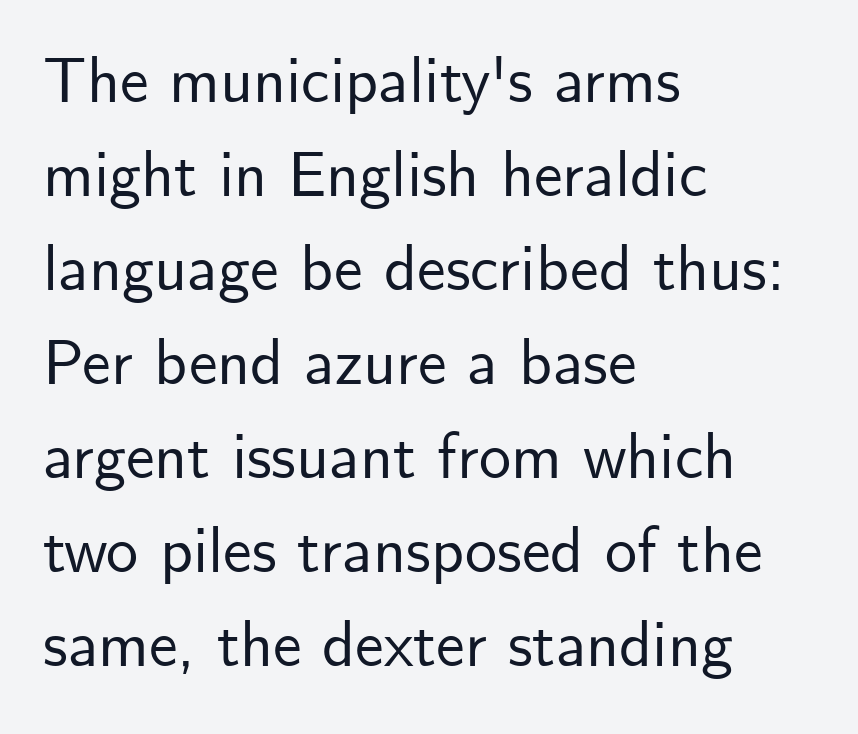
Q: Is the text italic (slanted)? A: No, it is upright.
Q: Is the typeface a serif or a sans-serif typeface? A: Sans-serif.
Q: Is the text underlined? A: No.
Q: How is the paragraph aligned? A: Left-aligned.
Q: Is the spacing between letters normal or unusually wide? A: Normal.
Q: Is the spacing between lines tight, normal or loose? A: Normal.
Q: Width (condensed, normal, or wide)? A: Normal.
Q: Stroke contrast? A: Low.
Q: x-height? A: Small.
Q: Monospaced? A: No.
